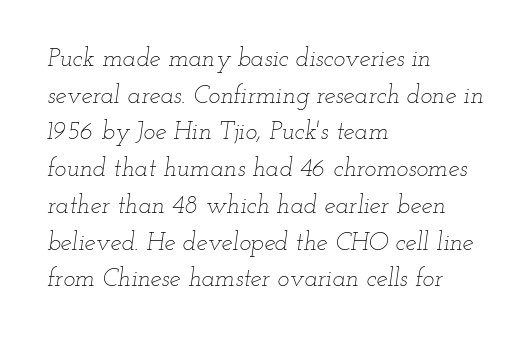
Words appear dense and cohesive because spacing is normal. The ragged edge is on the right, which tells us the setting is flush left. If you drew a line through each stem, it would be angled. A light-to-regular cut is what we see here.
